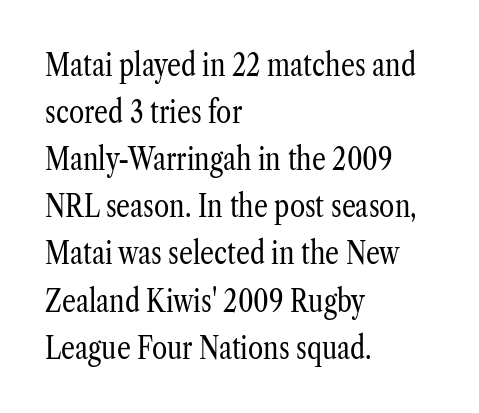
Q: Is the text bold? A: No.
Q: Is the text italic (slanted)? A: No, it is upright.
Q: Is the typeface a serif or a sans-serif typeface? A: Serif.
Q: Is the text underlined? A: No.
Q: How is the paragraph aligned? A: Left-aligned.
Q: Is the spacing between letters normal or unusually wide? A: Normal.
Q: Is the spacing between lines tight, normal or loose? A: Normal.
Q: Width (condensed, normal, or wide)? A: Condensed.
Q: Stroke contrast? A: Low.
Q: x-height? A: Medium.
Q: Monospaced? A: No.
